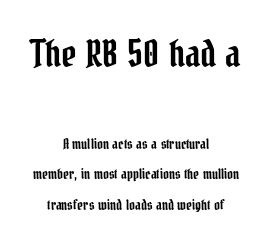
Typographically, this falls in the serif category. Words float on clear page, feet unadorned. The rendering uses a large line-height, opening up the rows. Here the designer chose a conventional face with non-uniform glyph widths. The typesetter chose a symmetrical, centered arrangement here.
